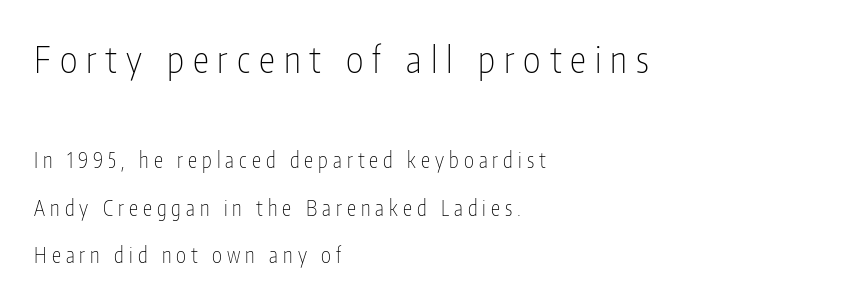
{"serif": "no", "italic": "no", "bold": "no", "weight": "thin", "width": "condensed", "stroke_contrast": "low", "x_height": "medium", "monospaced": "no", "underline": "no", "align": "left", "line_spacing": "loose", "line_spacing_ratio": 2.24, "letter_spacing": "wide", "letter_spacing_em": 0.24, "larger_block": "first", "size_ratio": 1.76, "glyph_px": 37}
